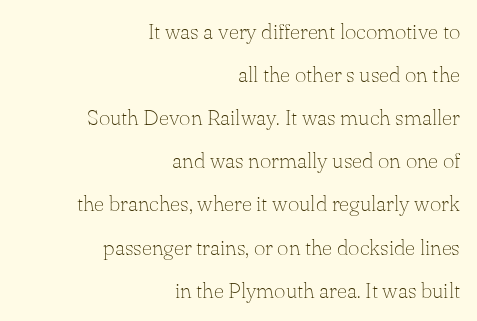
{"italic": "no", "bold": "no", "underline": "no", "align": "right", "line_spacing": "loose", "line_spacing_ratio": 1.96, "letter_spacing": "normal", "letter_spacing_em": 0.0, "glyph_px": 22}
